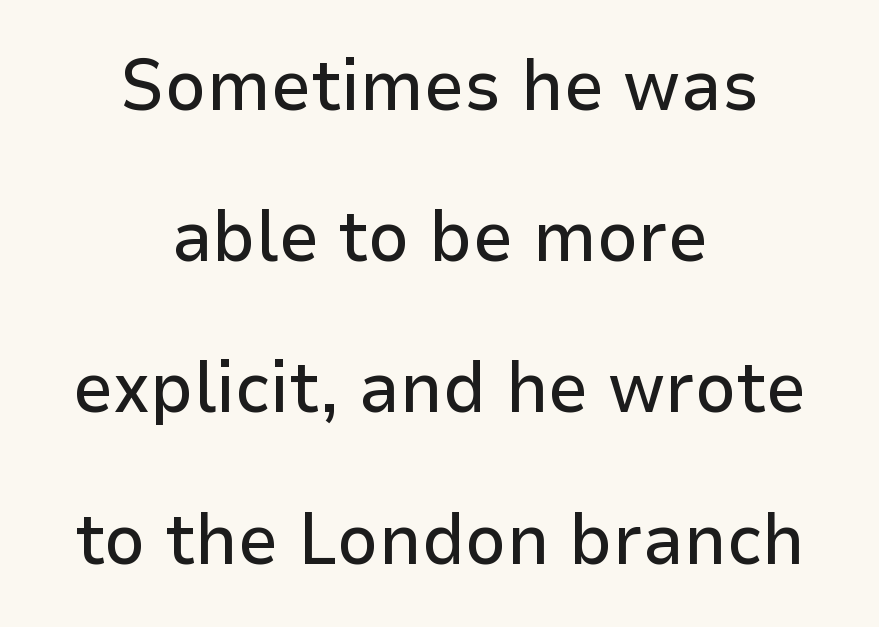
The image shows 72 px sans-serif type, upright; set centered, loose line spacing (2.1x), normal letter spacing, not underlined; low stroke contrast and a medium x-height.
